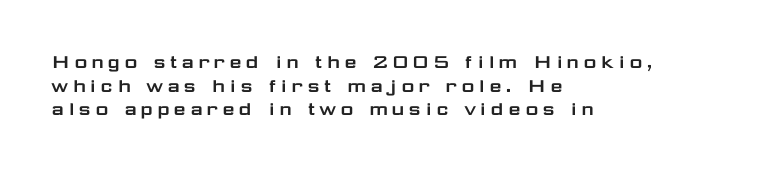
Q: Is the text italic (slanted)? A: No, it is upright.
Q: Is the text underlined? A: No.
Q: How is the paragraph aligned? A: Left-aligned.
Q: Is the spacing between lines tight, normal or loose? A: Tight.
